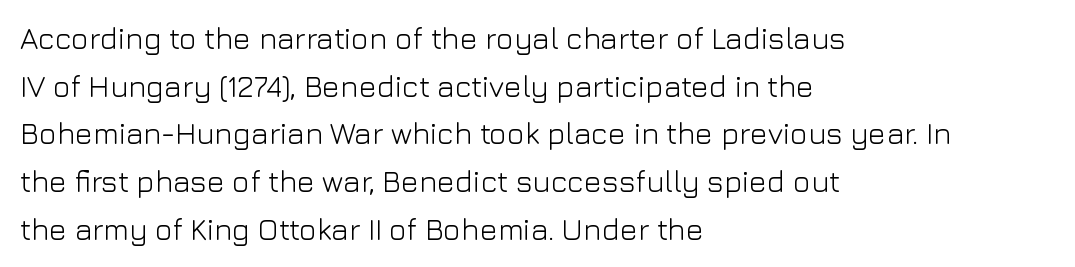
The image shows 30 px light sans-serif type, upright; set left-aligned, normal line spacing (1.59x), normal letter spacing, not underlined; low stroke contrast and a medium x-height.
